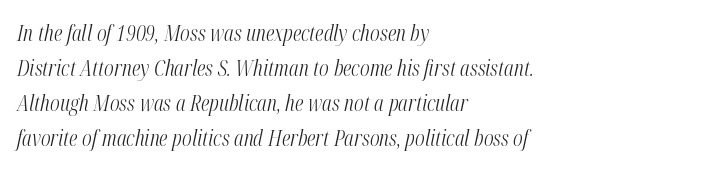
Does the leading feel generous? No, just average. The horizontal fit of the characters is conventional and even. Layout note: lines flush left. An italicized treatment has been applied to the whole sample. The weight tops out at a normal text grade.
